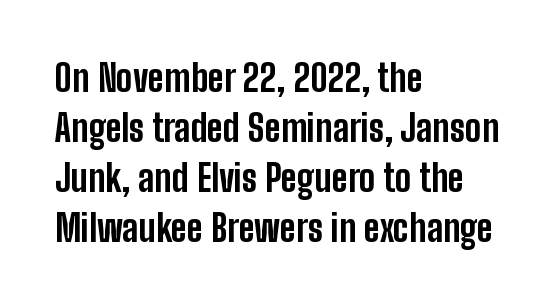
The image shows 37 px bold, condensed sans-serif type, upright; set left-aligned, normal line spacing (1.35x), normal letter spacing, not underlined; low stroke contrast and a medium x-height.
